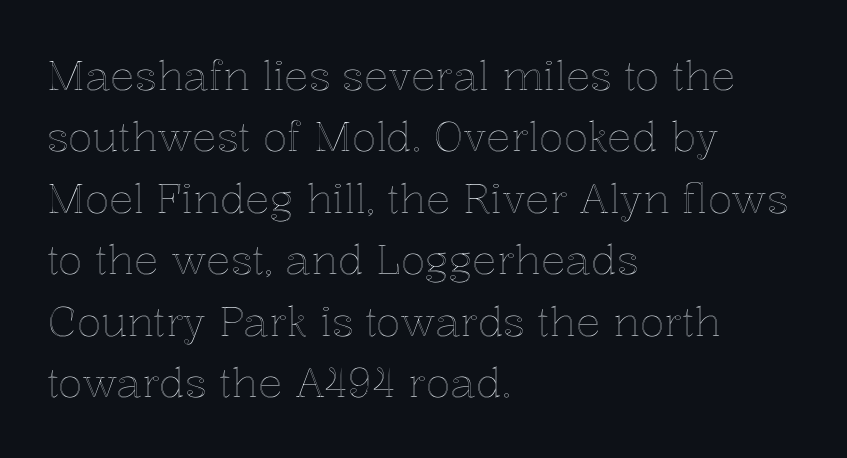
Rendered with straight, roman letterforms. You could not count columns in this text — the font is proportionally spaced. This rendering features lettering with no underline. The rendering keeps characters at their native spacing. Layout note: lines flush left.
